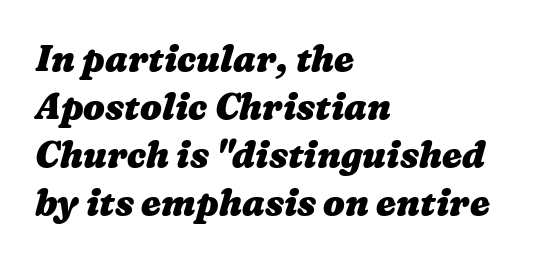
The image shows 36 px heavy, wide type; set left-aligned, normal line spacing (1.33x), normal letter spacing, not underlined; medium stroke contrast and a medium x-height.
